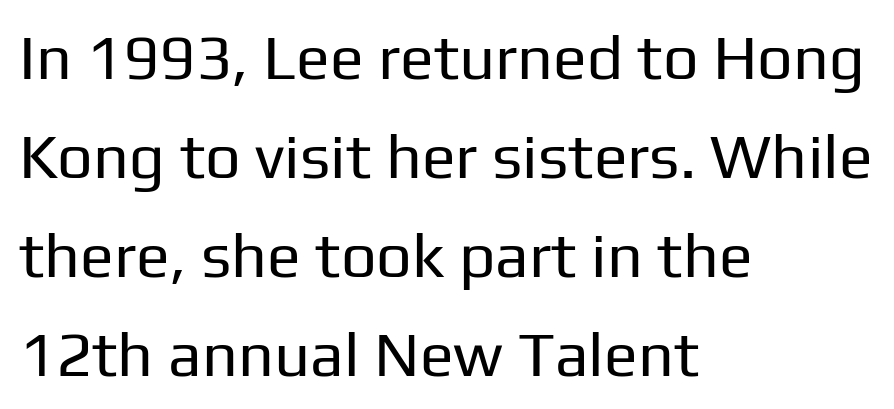
The rendering keeps characters at their native spacing. Horizontally, the lines are justified to the leading edge only. These lines sit exactly where default settings would place them. Do the characters align in a grid? No, the font is proportional. Only glyphs here, with clear space below each row.
